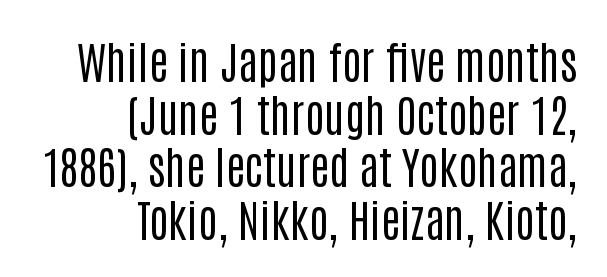
{"serif": "no", "italic": "no", "bold": "no", "weight": "regular", "width": "condensed", "stroke_contrast": "low", "x_height": "large", "monospaced": "no", "underline": "no", "align": "right", "line_spacing_ratio": 1.17, "letter_spacing": "normal", "letter_spacing_em": 0.0, "glyph_px": 45}
